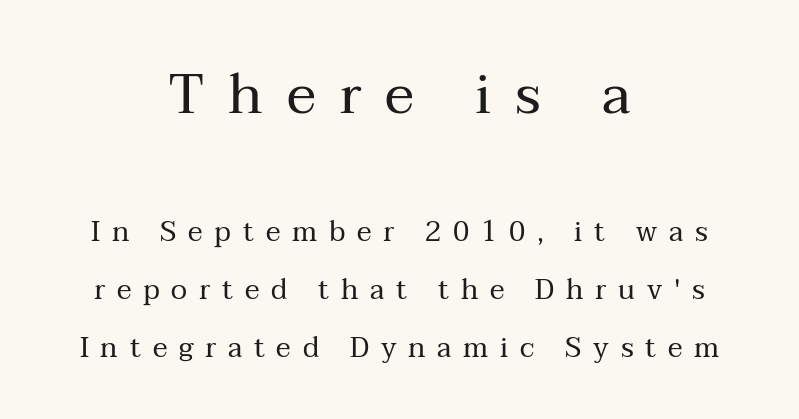
Q: Is the text bold? A: No.
Q: Is the text italic (slanted)? A: No, it is upright.
Q: Is the typeface a serif or a sans-serif typeface? A: Serif.
Q: Is the text underlined? A: No.
Q: How is the paragraph aligned? A: Centered.
Q: Is the spacing between letters normal or unusually wide? A: Unusually wide.
Q: Is the spacing between lines tight, normal or loose? A: Loose.
Q: Which block of text is set in a larger size, the first (top) or the second (bottom)? A: The first (top) one.
Q: Width (condensed, normal, or wide)? A: Normal.
Q: Stroke contrast? A: Medium.
Q: x-height? A: Medium.
Q: Monospaced? A: No.
